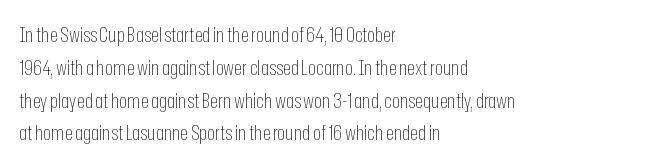
{"italic": "no", "bold": "no", "underline": "no", "align": "left", "line_spacing": "normal", "line_spacing_ratio": 1.56, "letter_spacing": "normal", "letter_spacing_em": 0.0, "glyph_px": 21}
